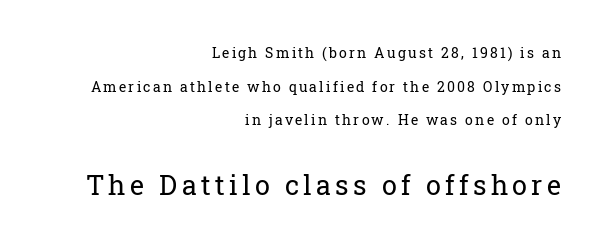
{"italic": "no", "bold": "no", "underline": "no", "align": "right", "line_spacing": "loose", "line_spacing_ratio": 2.41, "larger_block": "second", "size_ratio": 1.93, "glyph_px": 27}
